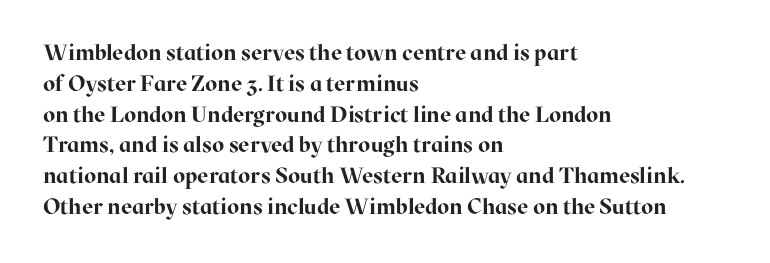
{"italic": "no", "bold": "yes", "underline": "no", "align": "left", "line_spacing": "normal", "line_spacing_ratio": 1.4, "letter_spacing": "normal", "letter_spacing_em": 0.0, "glyph_px": 22}
